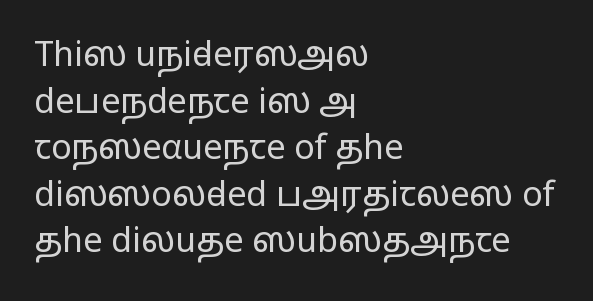
The image shows 34 px regular-weight, wide sans-serif type, upright; set left-aligned, normal line spacing (1.37x), normal letter spacing, not underlined; low stroke contrast and a medium x-height.
